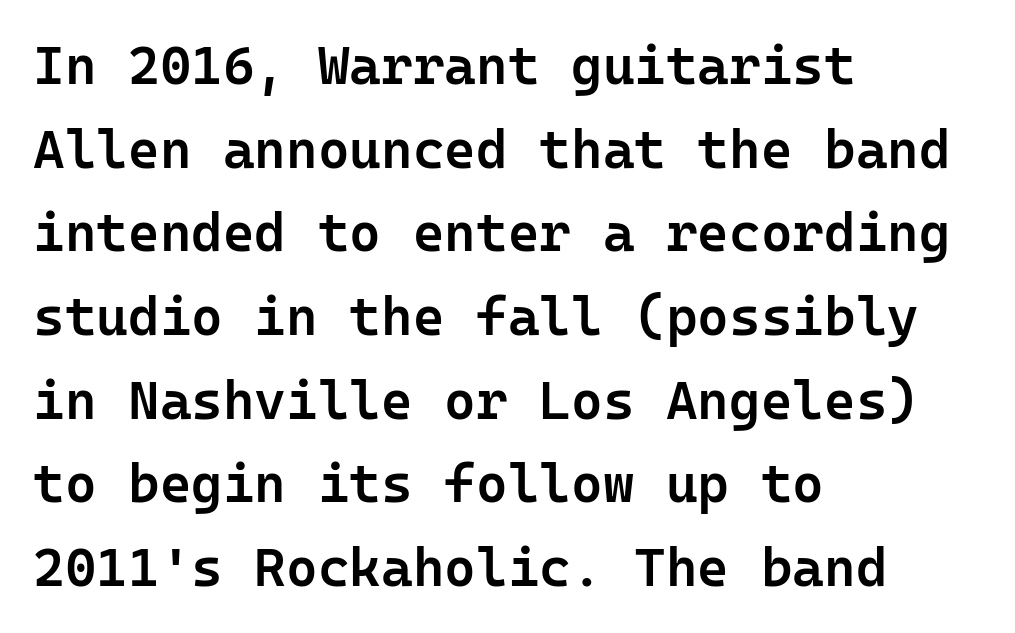
Notice how the stems are strictly vertical — no italics here. Serif or sans? Sans — the stroke terminals are bare. The leading is moderate, giving the passage an even texture. The space directly below the letters is spotless. Semibold letterforms, between regular and bold. The typesetter chose a ragged-right arrangement here.
